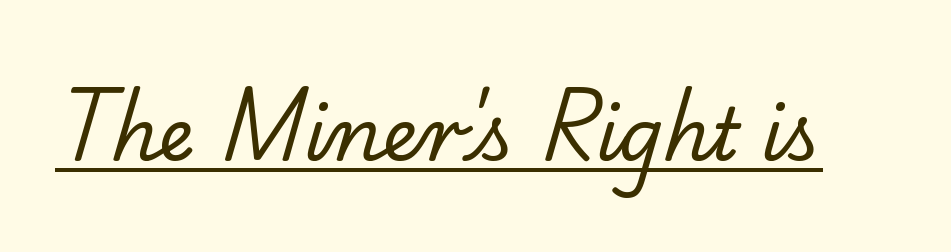
{"bold": "no", "weight": "regular", "width": "normal", "stroke_contrast": "low", "x_height": "small", "monospaced": "no", "underline": "yes", "letter_spacing": "normal", "letter_spacing_em": 0.0, "glyph_px": 73}
